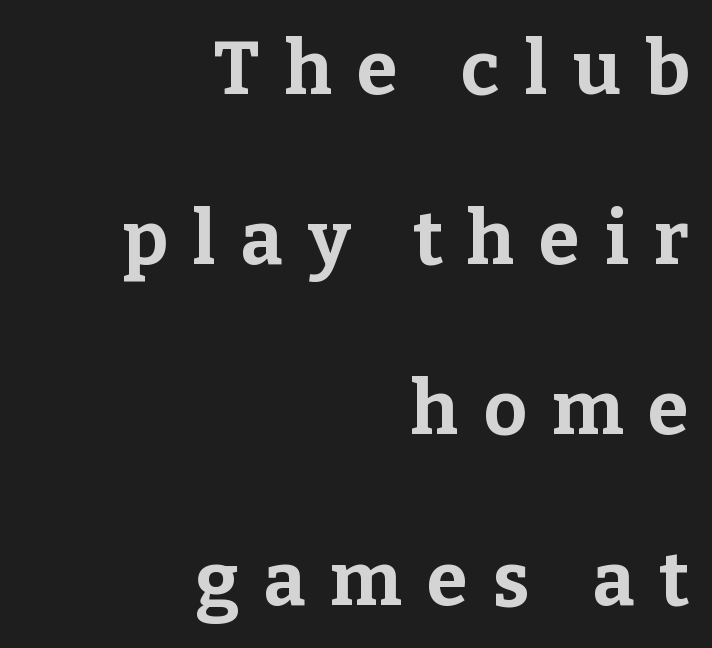
{"serif": "yes", "italic": "no", "bold": "yes", "weight": "bold", "width": "normal", "stroke_contrast": "low", "x_height": "medium", "monospaced": "no", "underline": "no", "align": "right", "line_spacing": "loose", "line_spacing_ratio": 2.27, "letter_spacing": "wide", "letter_spacing_em": 0.33, "glyph_px": 75}
